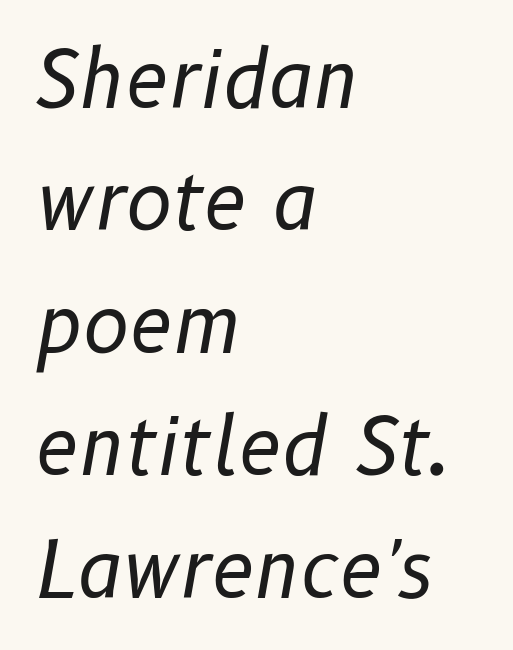
The image shows 78 px regular-weight type, italic (leaning right); set left-aligned, normal line spacing (1.57x), normal letter spacing, not underlined; low stroke contrast and a medium x-height.
